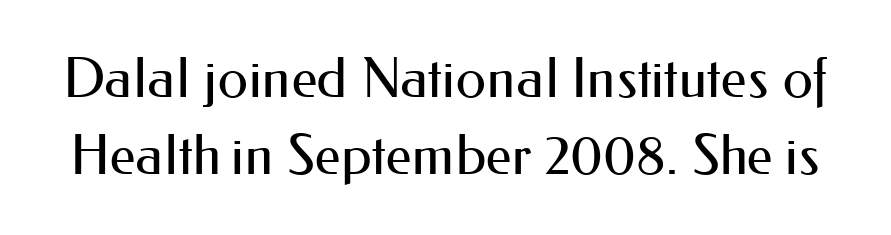
Q: Is the text bold? A: No.
Q: Is the text italic (slanted)? A: No, it is upright.
Q: Is the typeface a serif or a sans-serif typeface? A: Sans-serif.
Q: Is the text underlined? A: No.
Q: Is the spacing between letters normal or unusually wide? A: Normal.
Q: Is the spacing between lines tight, normal or loose? A: Normal.
Q: Width (condensed, normal, or wide)? A: Normal.
Q: Stroke contrast? A: Medium.
Q: x-height? A: Small.
Q: Monospaced? A: No.
